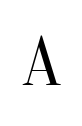
{"serif": "yes", "italic": "no", "bold": "no", "weight": "regular", "width": "normal", "stroke_contrast": "medium", "x_height": "small", "monospaced": "no", "underline": "no", "letter_spacing": "wide", "letter_spacing_em": 0.37, "glyph_px": 70}
